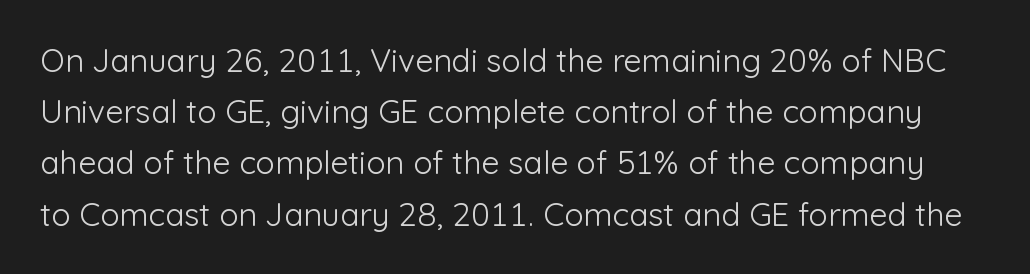
{"serif": "no", "italic": "no", "bold": "no", "weight": "light", "width": "normal", "stroke_contrast": "low", "x_height": "medium", "monospaced": "no", "underline": "no", "line_spacing": "normal", "line_spacing_ratio": 1.6, "letter_spacing": "normal", "letter_spacing_em": 0.0, "glyph_px": 32}
